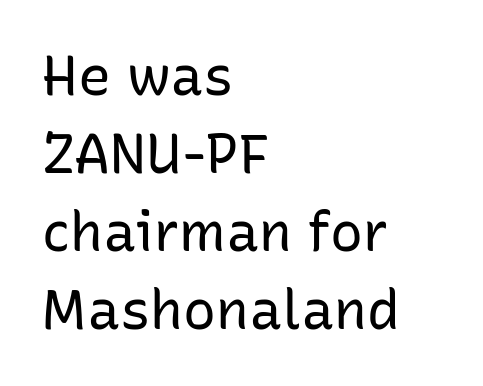
The image shows 55 px regular-weight sans-serif type, upright; set left-aligned, normal line spacing (1.42x), normal letter spacing, not underlined; low stroke contrast and a medium x-height.
